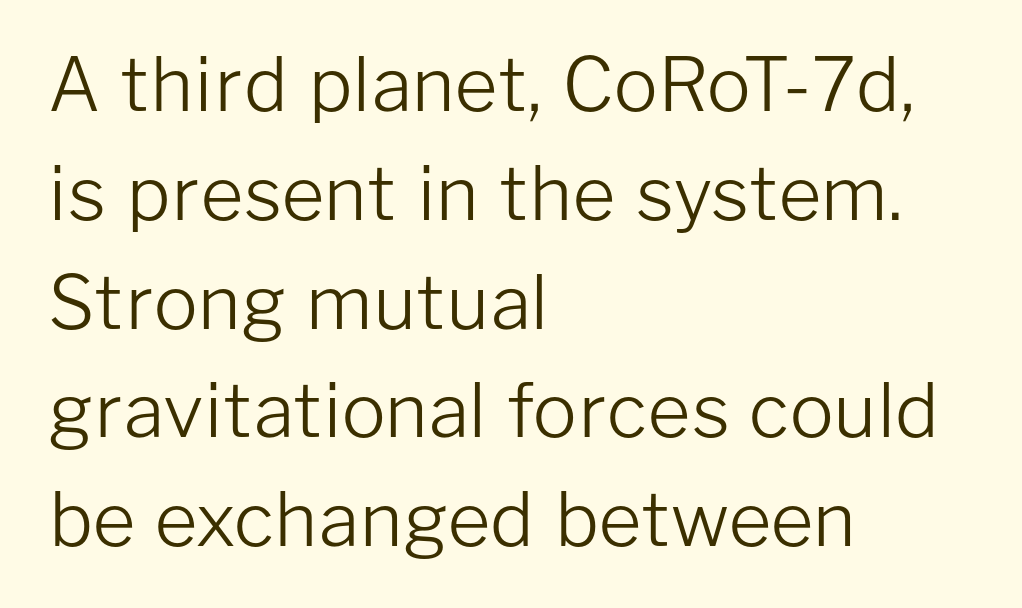
{"serif": "no", "italic": "no", "bold": "no", "weight": "light", "width": "normal", "stroke_contrast": "low", "x_height": "medium", "monospaced": "no", "underline": "no", "align": "left", "line_spacing": "normal", "line_spacing_ratio": 1.47, "letter_spacing": "normal", "letter_spacing_em": 0.0, "glyph_px": 74}
